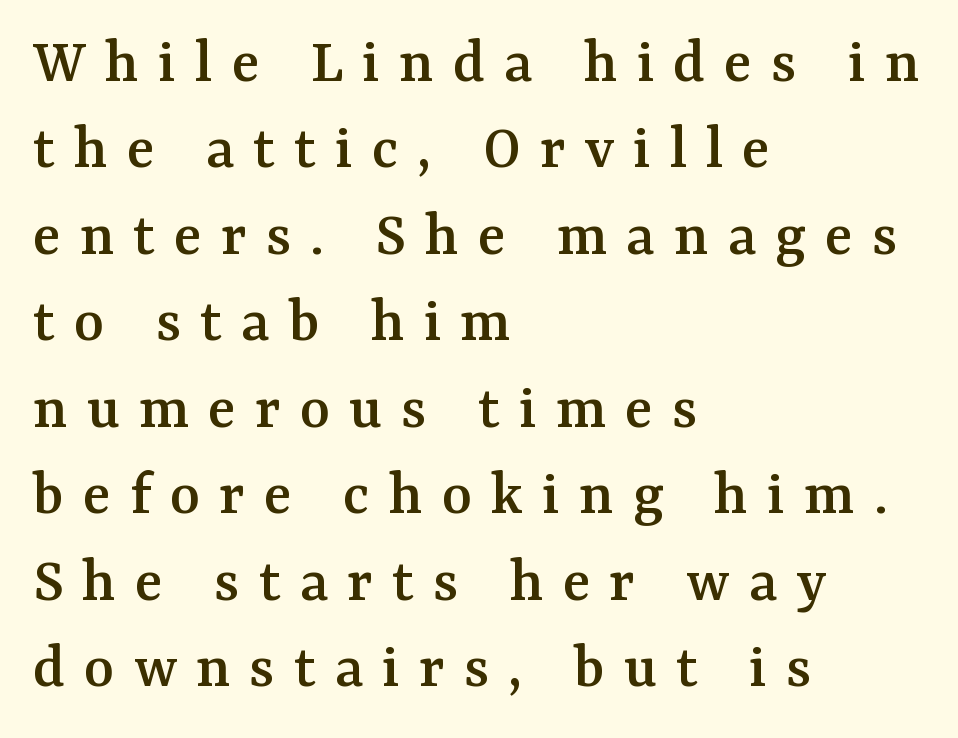
{"serif": "yes", "italic": "no", "width": "normal", "stroke_contrast": "medium", "x_height": "medium", "monospaced": "no", "underline": "no", "align": "left", "line_spacing": "normal", "line_spacing_ratio": 1.33, "letter_spacing": "wide", "letter_spacing_em": 0.29, "glyph_px": 65}
